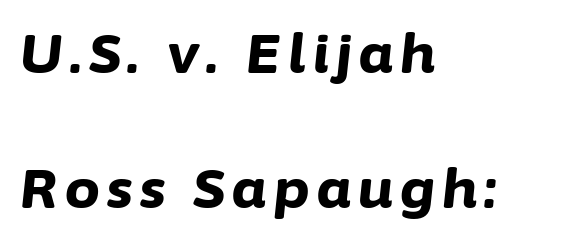
{"italic": "yes", "lean": "right", "slant_degrees": 6, "bold": "yes", "weight": "bold", "width": "normal", "stroke_contrast": "low", "x_height": "medium", "monospaced": "no", "underline": "no", "align": "left", "line_spacing": "loose", "line_spacing_ratio": 2.45, "glyph_px": 55}
